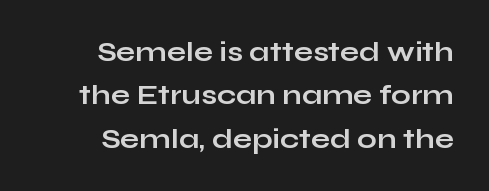
{"serif": "no", "italic": "no", "bold": "yes", "weight": "bold", "width": "wide", "stroke_contrast": "low", "x_height": "medium", "monospaced": "no", "underline": "no", "line_spacing": "normal", "line_spacing_ratio": 1.55, "letter_spacing": "normal", "letter_spacing_em": 0.0, "glyph_px": 28}
